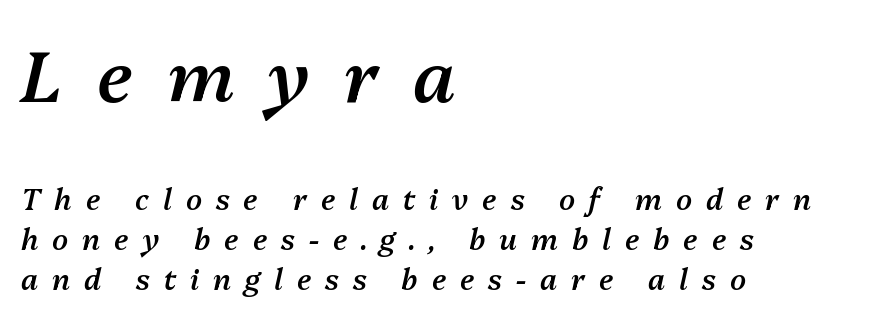
Nobody drew a line under any word here. It's the slanting kind of type. Look at the glyph heights: the upper group is clearly the bigger setting. Students, observe: this is what conventionally led text looks like. Display-style spreading of the glyphs; the letterfit is very open.
